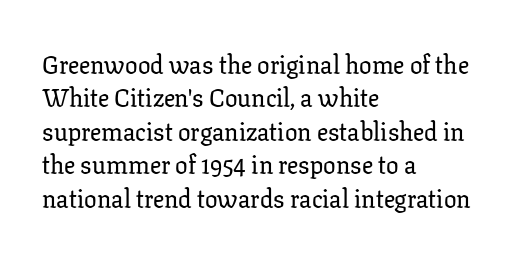
The image shows 25 px text type, upright; set left-aligned, normal line spacing (1.34x), normal letter spacing, not underlined.
